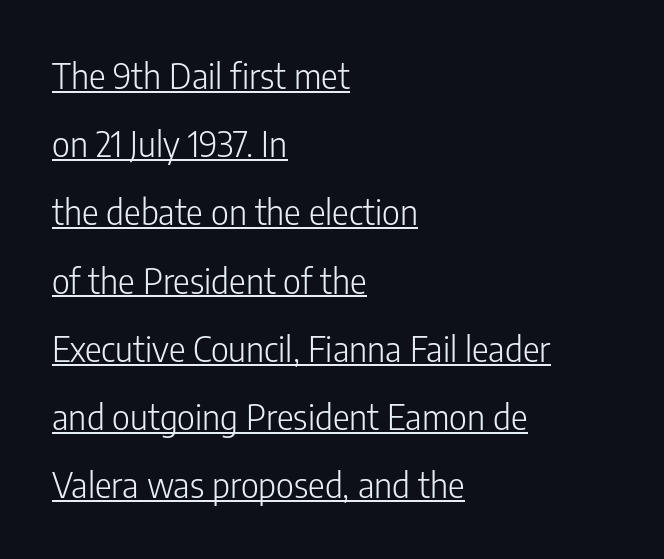
Q: Is the text bold? A: No.
Q: Is the text italic (slanted)? A: No, it is upright.
Q: Is the typeface a serif or a sans-serif typeface? A: Sans-serif.
Q: Is the text underlined? A: Yes.
Q: How is the paragraph aligned? A: Left-aligned.
Q: Is the spacing between letters normal or unusually wide? A: Normal.
Q: Is the spacing between lines tight, normal or loose? A: Loose.
Q: Width (condensed, normal, or wide)? A: Condensed.
Q: Stroke contrast? A: Low.
Q: x-height? A: Medium.
Q: Monospaced? A: No.
